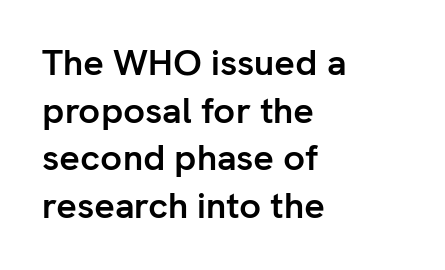
A dark, heavy texture on the line: the type is bold. Horizontal bands of white between lines are of average thickness. Is the letter spacing exaggerated? No — it looks like the ordinary default. All the whitespace from short lines collects on the right. In terms of posture, this sample is upright.
